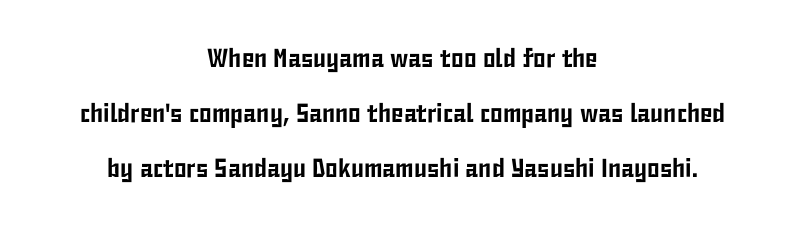
{"italic": "no", "underline": "no", "align": "center", "line_spacing": "loose", "line_spacing_ratio": 2.12, "letter_spacing": "normal", "letter_spacing_em": 0.0, "glyph_px": 26}
